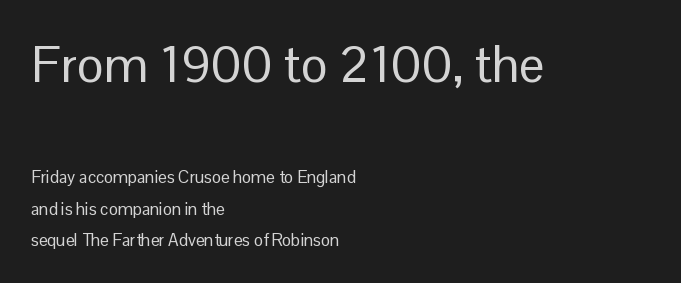
Q: Is the text bold? A: No.
Q: Is the text italic (slanted)? A: No, it is upright.
Q: Is the typeface a serif or a sans-serif typeface? A: Sans-serif.
Q: Is the text underlined? A: No.
Q: How is the paragraph aligned? A: Left-aligned.
Q: Is the spacing between letters normal or unusually wide? A: Normal.
Q: Which block of text is set in a larger size, the first (top) or the second (bottom)? A: The first (top) one.
Q: Width (condensed, normal, or wide)? A: Normal.
Q: Stroke contrast? A: Low.
Q: x-height? A: Medium.
Q: Monospaced? A: No.
